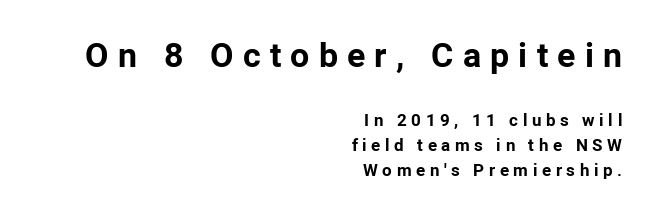
Q: Is the text bold? A: Yes.
Q: Is the text italic (slanted)? A: No, it is upright.
Q: Is the typeface a serif or a sans-serif typeface? A: Sans-serif.
Q: Is the text underlined? A: No.
Q: How is the paragraph aligned? A: Right-aligned.
Q: Is the spacing between letters normal or unusually wide? A: Unusually wide.
Q: Is the spacing between lines tight, normal or loose? A: Normal.
Q: Which block of text is set in a larger size, the first (top) or the second (bottom)? A: The first (top) one.
Q: Width (condensed, normal, or wide)? A: Normal.
Q: Stroke contrast? A: Low.
Q: x-height? A: Medium.
Q: Monospaced? A: No.
